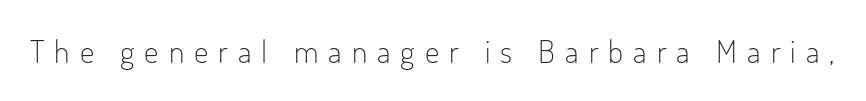
This is the regular roman posture of the typeface. Heaviness? Minimal to ordinary, like unemphasized prose. Tracking value appears strongly positive — letters spread wide. The font family rendered here belongs to the sans-serif group. Do the characters align in a grid? No, the font is proportional.
